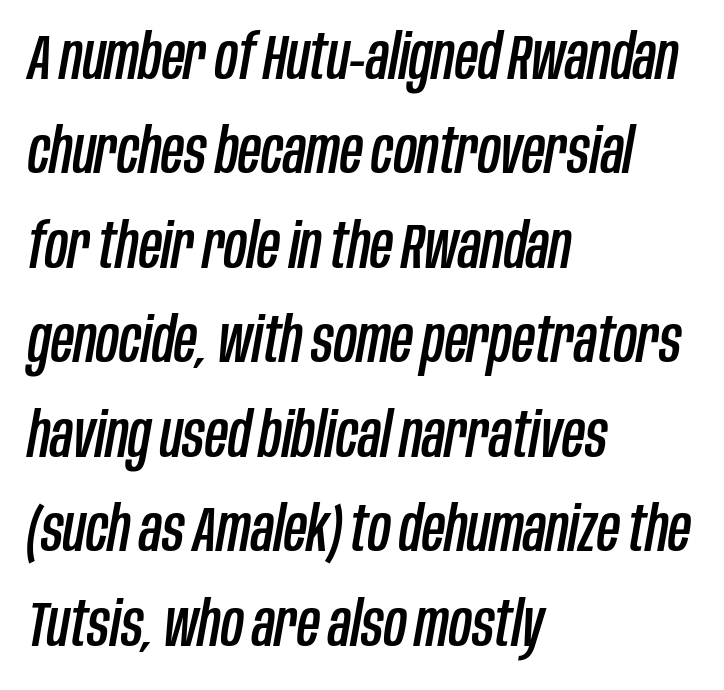
Q: Is the text italic (slanted)? A: Yes, it leans right by about 10 degrees.
Q: Is the text underlined? A: No.
Q: How is the paragraph aligned? A: Left-aligned.
Q: Is the spacing between letters normal or unusually wide? A: Normal.
Q: Is the spacing between lines tight, normal or loose? A: Normal.
Q: Width (condensed, normal, or wide)? A: Condensed.
Q: Stroke contrast? A: Low.
Q: x-height? A: Large.
Q: Monospaced? A: No.
